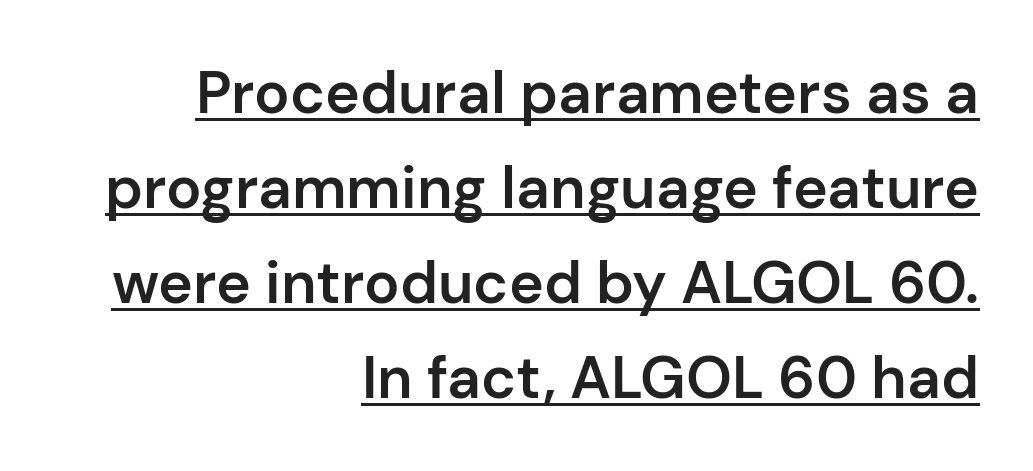
The image shows 59 px semibold sans-serif type, upright; set right-aligned, normal line spacing (1.61x), normal letter spacing, underlined; low stroke contrast and a medium x-height.
